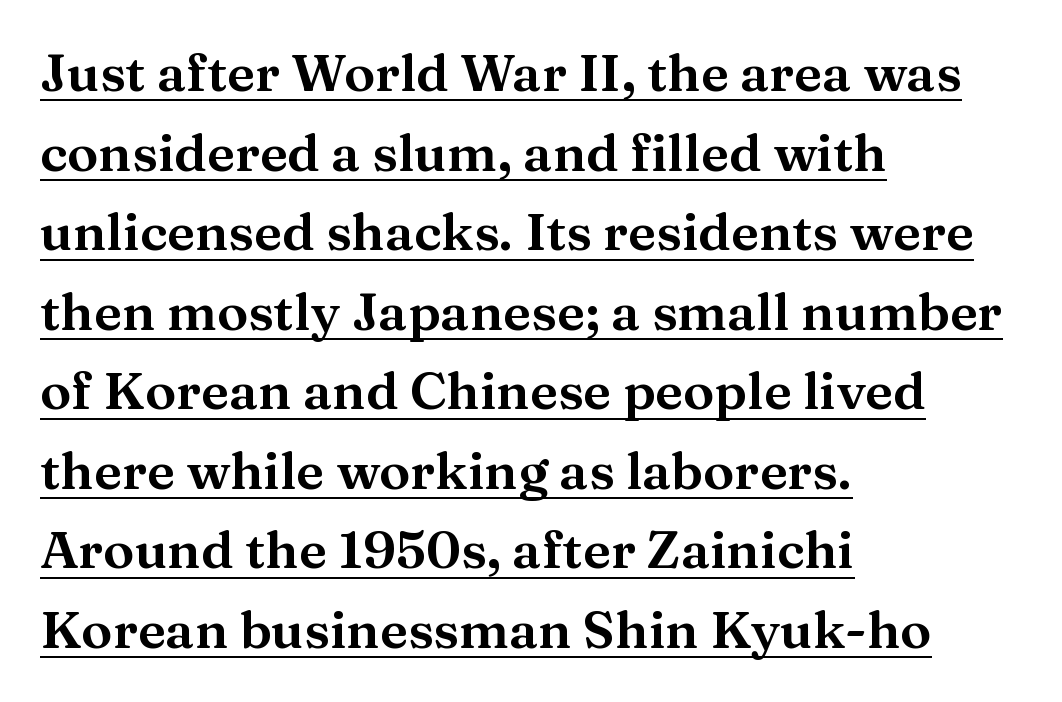
Q: Is the text italic (slanted)? A: No, it is upright.
Q: Is the typeface a serif or a sans-serif typeface? A: Serif.
Q: Is the text underlined? A: Yes.
Q: How is the paragraph aligned? A: Left-aligned.
Q: Is the spacing between letters normal or unusually wide? A: Normal.
Q: Is the spacing between lines tight, normal or loose? A: Normal.
Q: Width (condensed, normal, or wide)? A: Wide.
Q: Stroke contrast? A: Medium.
Q: x-height? A: Medium.
Q: Monospaced? A: No.
